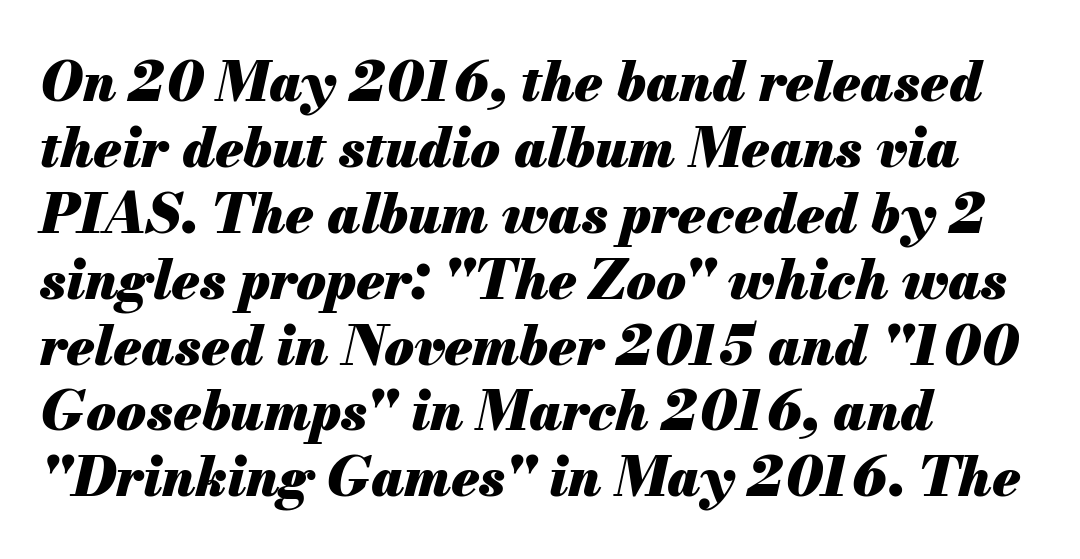
The image shows 54 px heavy type, italic (leaning right); set left-aligned, line spacing 1.22x, normal letter spacing, not underlined; medium stroke contrast and a small x-height.
